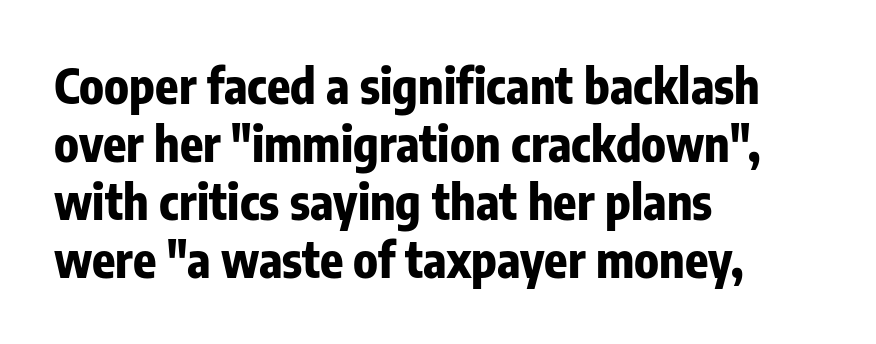
The image shows 48 px bold, condensed sans-serif type, upright; set left-aligned, line spacing 1.21x, normal letter spacing, not underlined; low stroke contrast and a medium x-height.
